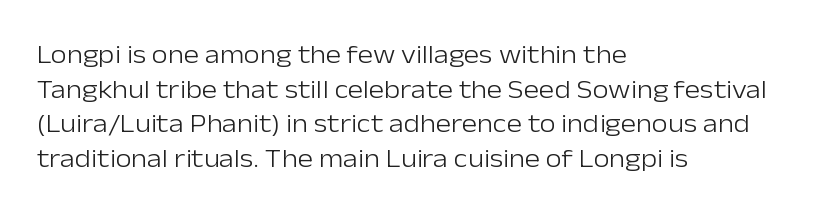
No chunkiness to these letters — they're not bold. A classic flush-left, rag-right setting is used for this passage. One glance says typical: line gaps are just what's usual. The letters sit at their default tracking, neither squeezed nor spread.
